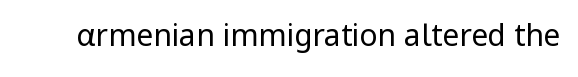
The image shows 30 px regular-weight sans-serif type, upright; set normal letter spacing, not underlined; low stroke contrast and a medium x-height.
